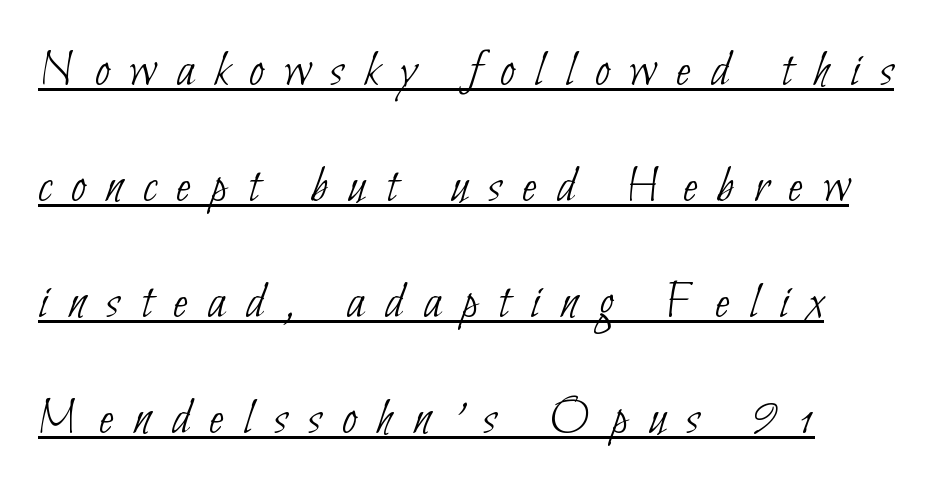
{"serif": "no", "bold": "no", "weight": "thin", "width": "condensed", "stroke_contrast": "low", "x_height": "small", "monospaced": "no", "underline": "yes", "align": "left", "line_spacing": "loose", "line_spacing_ratio": 2.19, "letter_spacing": "wide", "letter_spacing_em": 0.39, "glyph_px": 53}
